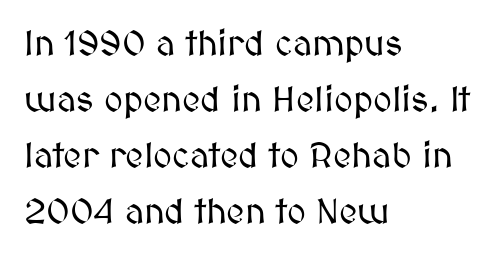
The tracking reads as untouched default to a designer's eye. Glance below the letters and you will spot only blank space. Each new line begins a customary step beneath the previous one. Italic? Not at all — the glyphs are vertical. Each line starts at the same left margin while the right side varies.
